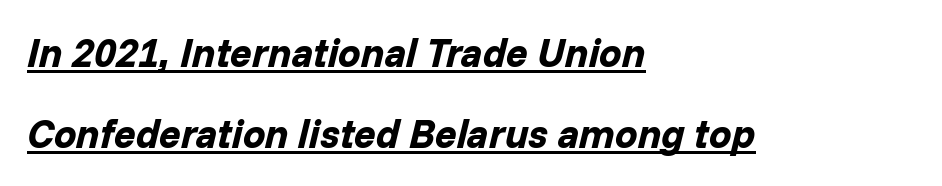
Left-aligned paragraph, ragged on the right. The block of text is sparse from top to bottom, with ample space between rows. Every character sits at an angle, as italics do. This sample has the flowing, uneven cadence of proportional lettering. Glance below the letters and you will spot a drawn line.
